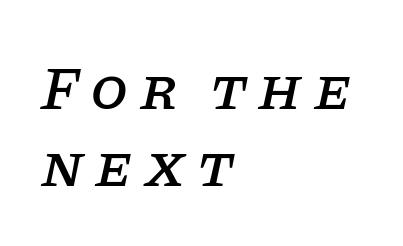
Q: Is the text italic (slanted)? A: Yes, it leans right by about 11 degrees.
Q: Is the typeface a serif or a sans-serif typeface? A: Serif.
Q: Is the text underlined? A: No.
Q: How is the paragraph aligned? A: Left-aligned.
Q: Is the spacing between lines tight, normal or loose? A: Normal.
Q: Width (condensed, normal, or wide)? A: Normal.
Q: Stroke contrast? A: Low.
Q: x-height? A: Large.
Q: Monospaced? A: No.
